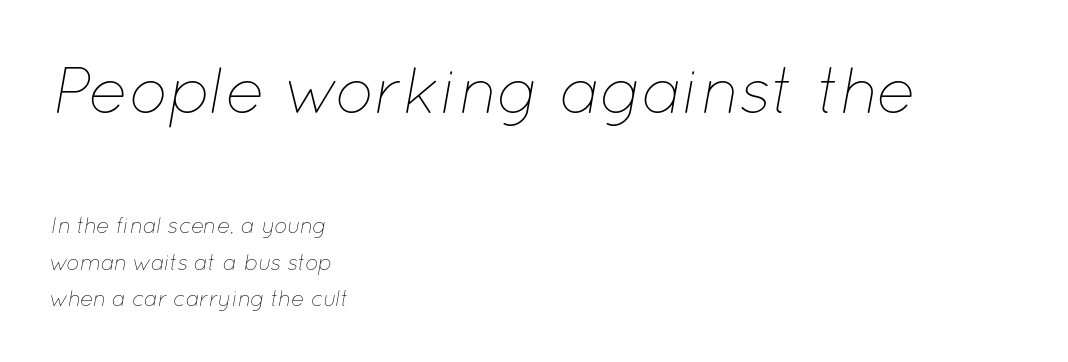
{"italic": "yes", "lean": "right", "slant_degrees": 12, "bold": "no", "weight": "thin", "width": "normal", "stroke_contrast": "low", "x_height": "medium", "monospaced": "no", "underline": "no", "align": "left", "line_spacing": "normal", "line_spacing_ratio": 1.66, "letter_spacing": "normal", "letter_spacing_em": 0.0, "larger_block": "first", "size_ratio": 3.0, "glyph_px": 66}
